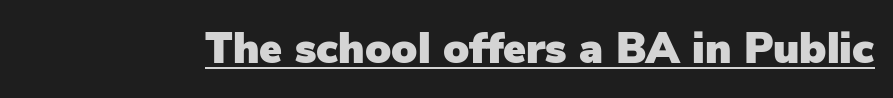
The image shows 43 px sans-serif type, upright; set normal letter spacing, underlined; low stroke contrast and a medium x-height.
